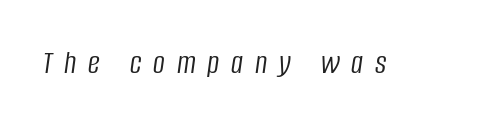
{"italic": "yes", "lean": "right", "slant_degrees": 8, "bold": "no", "weight": "light", "width": "condensed", "stroke_contrast": "low", "x_height": "large", "monospaced": "no", "underline": "no", "letter_spacing": "wide", "letter_spacing_em": 0.36, "glyph_px": 33}
